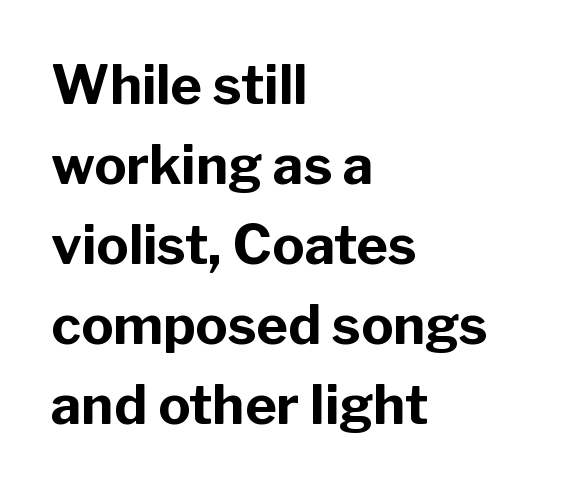
{"serif": "no", "italic": "no", "bold": "yes", "weight": "bold", "width": "normal", "stroke_contrast": "low", "x_height": "medium", "monospaced": "no", "underline": "no", "align": "left", "line_spacing": "normal", "line_spacing_ratio": 1.48, "letter_spacing": "normal", "letter_spacing_em": 0.0, "glyph_px": 54}
